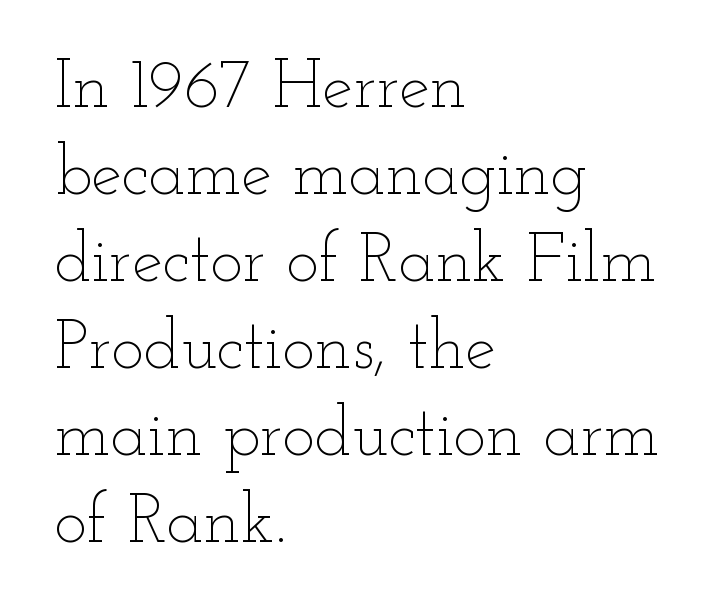
Q: Is the text bold? A: No.
Q: Is the text italic (slanted)? A: No, it is upright.
Q: Is the text underlined? A: No.
Q: How is the paragraph aligned? A: Left-aligned.
Q: Is the spacing between letters normal or unusually wide? A: Normal.
Q: Is the spacing between lines tight, normal or loose? A: Normal.
Q: Width (condensed, normal, or wide)? A: Wide.
Q: Stroke contrast? A: Low.
Q: x-height? A: Small.
Q: Monospaced? A: No.
